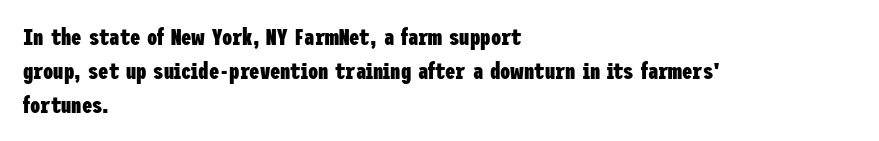
Bold? Absolutely — the strokes are thick and heavy. The setting favours the left margin, as ordinary paragraphs usually do. The font's upright variant was chosen for this text. A bare baseline throughout the passage. Vertical spacing — default.
